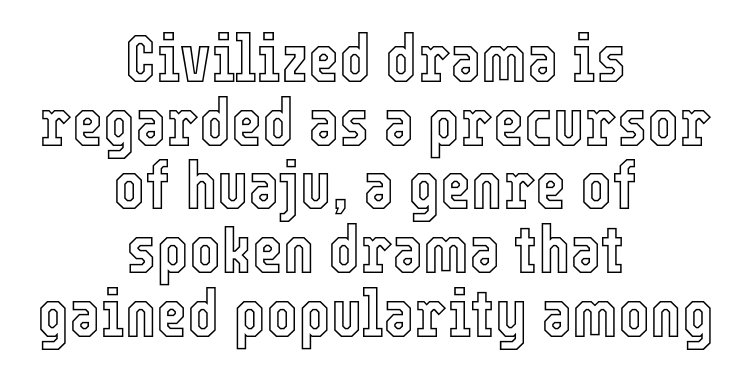
Q: Is the text italic (slanted)? A: No, it is upright.
Q: Is the text underlined? A: No.
Q: How is the paragraph aligned? A: Centered.
Q: Is the spacing between letters normal or unusually wide? A: Normal.
Q: Is the spacing between lines tight, normal or loose? A: Tight.
Q: Width (condensed, normal, or wide)? A: Condensed.
Q: x-height? A: Medium.
Q: Monospaced? A: No.
